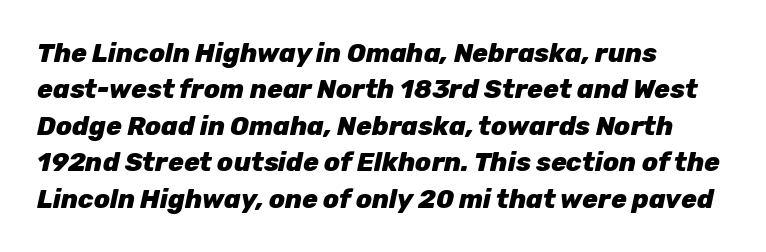
Vertically, the passage feels balanced, rows spaced as you'd expect. Lines of text with bare space underneath. The passage is arranged the way most books set body copy — flush left. These words are printed bold, with thick strokes throughout. Notice how the stems are inclined rather than vertical — that's the hallmark of italics.
